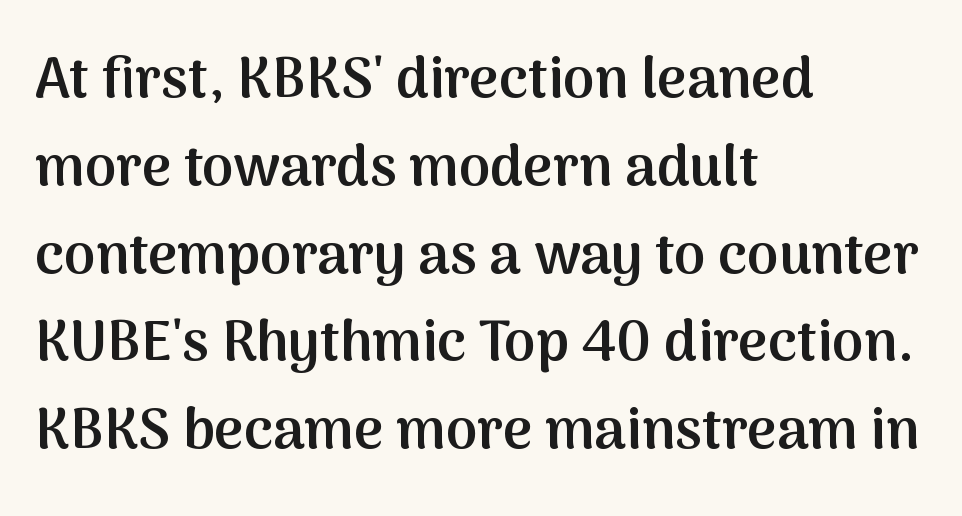
This sample is left-justified, so line endings fall wherever the words run out. Interline gaps are of average width in this sample. Stems and bowls a touch heavier than normal — semibold. The foot of each line stays bare and open. Default kerning and tracking; the words read as compact shapes.
